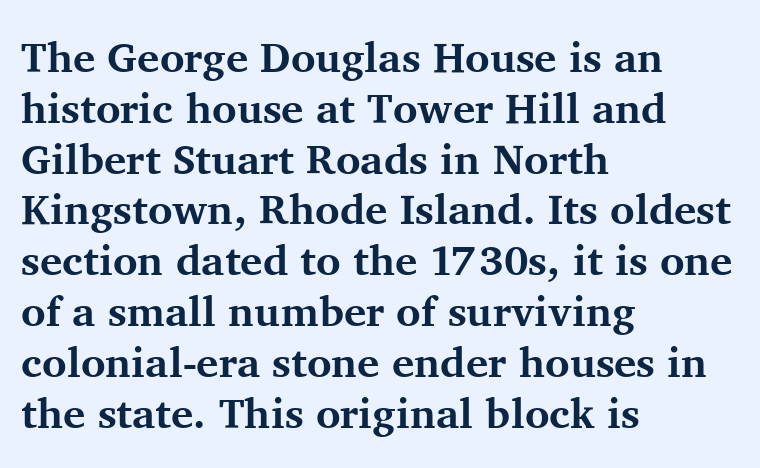
Characters remain perfectly vertical along every line. Inter-character spacing is left at the font's built-in metrics. Caption: bold face, heavy strokes. The paragraph has a hard left edge and a soft right edge.
